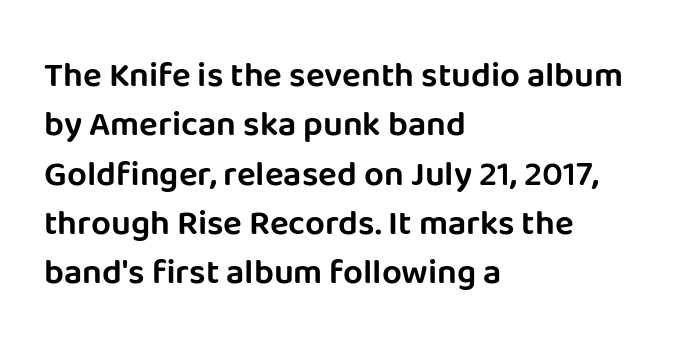
The image shows 35 px sans-serif type, upright; set left-aligned, normal line spacing (1.41x), normal letter spacing, not underlined; low stroke contrast and a large x-height.
